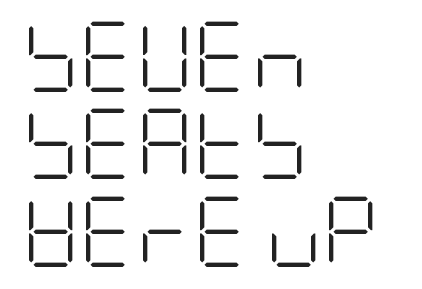
Q: Is the text bold? A: No.
Q: Is the text italic (slanted)? A: No, it is upright.
Q: Is the typeface a serif or a sans-serif typeface? A: Sans-serif.
Q: Is the text underlined? A: No.
Q: How is the paragraph aligned? A: Left-aligned.
Q: Is the spacing between letters normal or unusually wide? A: Normal.
Q: Is the spacing between lines tight, normal or loose? A: Normal.
Q: Width (condensed, normal, or wide)? A: Condensed.
Q: Stroke contrast? A: Low.
Q: x-height? A: Large.
